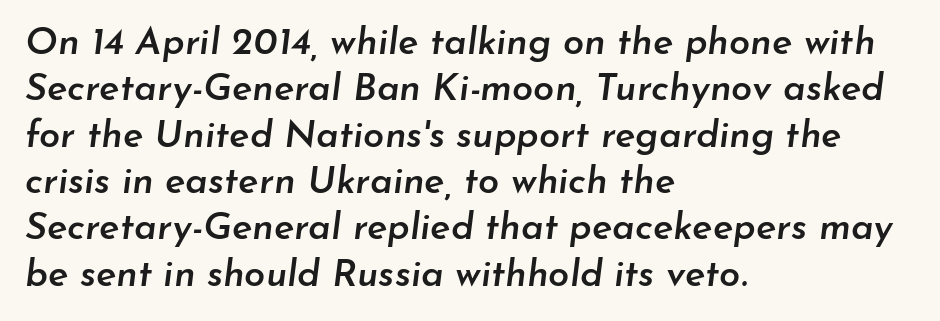
Glyph-to-glyph distance matches everyday printed text. Which margin do the lines hug? The left one — the right edge is uneven. Proportional: the letters do not fall into vertical columns. Italic: yes, the glyphs are oblique. Semibold letterforms, between regular and bold.
